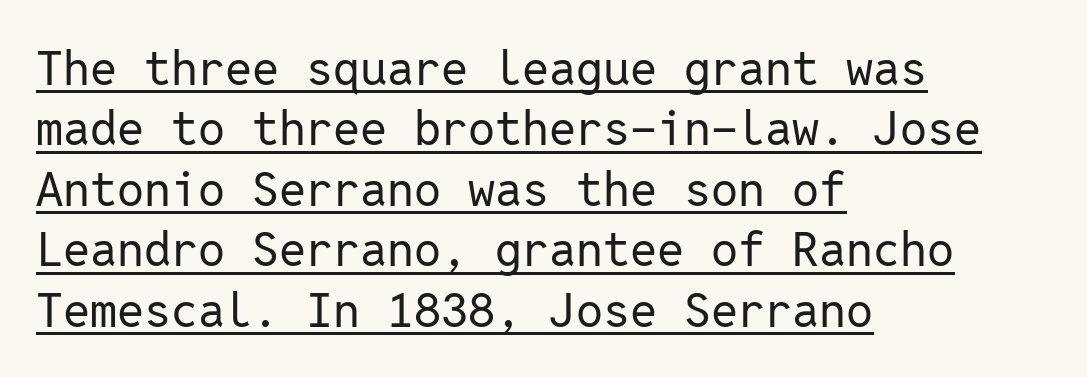
Q: Is the text bold? A: No.
Q: Is the text italic (slanted)? A: No, it is upright.
Q: Is the typeface a serif or a sans-serif typeface? A: Sans-serif.
Q: Is the text underlined? A: Yes.
Q: How is the paragraph aligned? A: Left-aligned.
Q: Is the spacing between letters normal or unusually wide? A: Normal.
Q: Is the spacing between lines tight, normal or loose? A: Normal.
Q: Width (condensed, normal, or wide)? A: Normal.
Q: Stroke contrast? A: Low.
Q: x-height? A: Medium.
Q: Monospaced? A: Yes.
